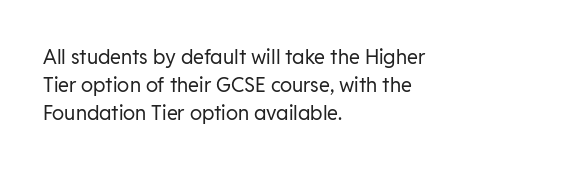
{"italic": "no", "bold": "no", "underline": "no", "align": "left", "line_spacing": "normal", "line_spacing_ratio": 1.4, "letter_spacing": "normal", "letter_spacing_em": 0.0, "glyph_px": 20}
